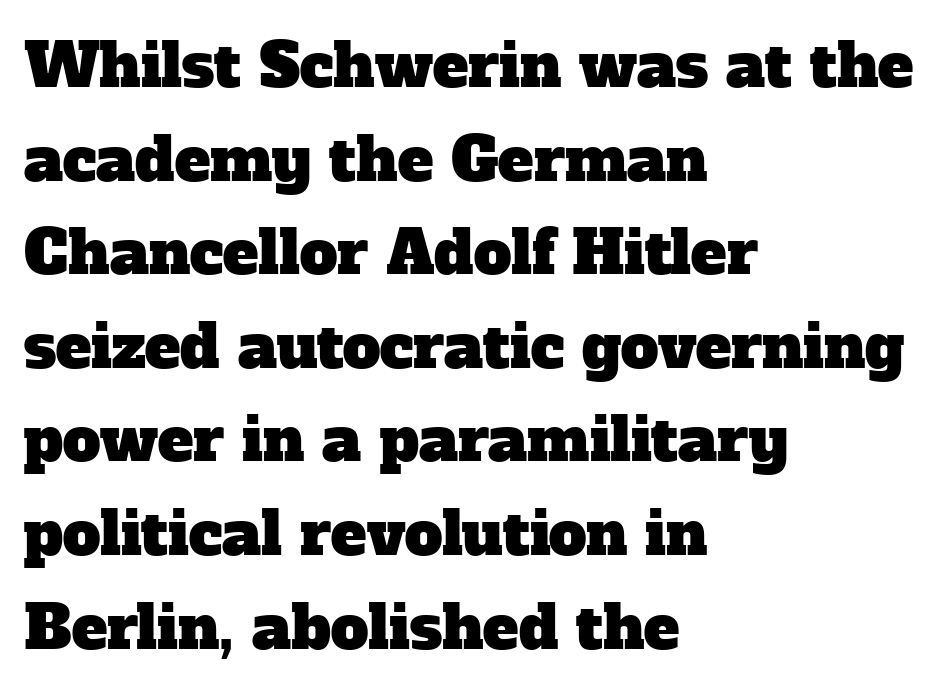
Q: Is the typeface a serif or a sans-serif typeface? A: Serif.
Q: Is the text underlined? A: No.
Q: How is the paragraph aligned? A: Left-aligned.
Q: Is the spacing between letters normal or unusually wide? A: Normal.
Q: Is the spacing between lines tight, normal or loose? A: Normal.
Q: Width (condensed, normal, or wide)? A: Normal.
Q: Stroke contrast? A: Low.
Q: x-height? A: Medium.
Q: Monospaced? A: No.
